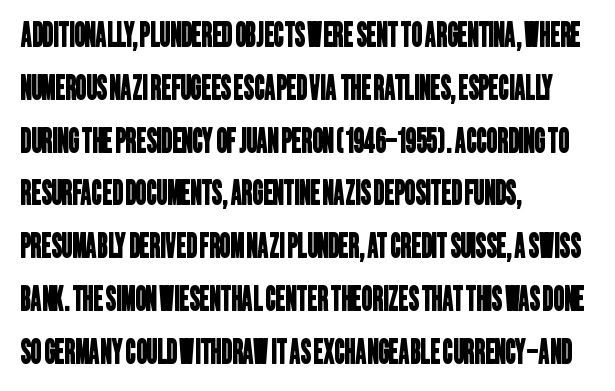
{"serif": "no", "width": "condensed", "stroke_contrast": "low", "x_height": "large", "monospaced": "no", "underline": "no", "align": "left", "line_spacing": "normal", "line_spacing_ratio": 1.6, "letter_spacing": "normal", "letter_spacing_em": 0.0, "glyph_px": 33}
